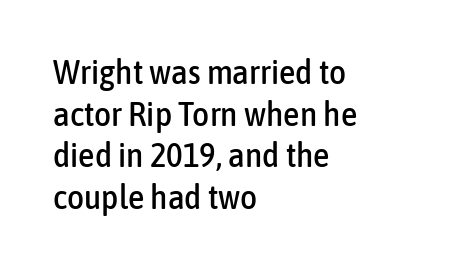
{"serif": "no", "italic": "no", "width": "condensed", "stroke_contrast": "low", "x_height": "medium", "monospaced": "no", "underline": "no", "align": "left", "line_spacing": "normal", "line_spacing_ratio": 1.26, "letter_spacing": "normal", "letter_spacing_em": 0.0, "glyph_px": 33}
